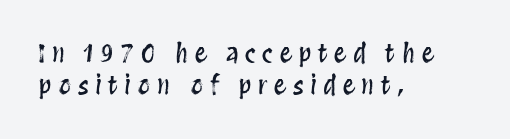
The image shows 25 px text type, upright; set left-aligned, normal line spacing (1.29x), unusually wide letter spacing (+0.26 em), not underlined.
